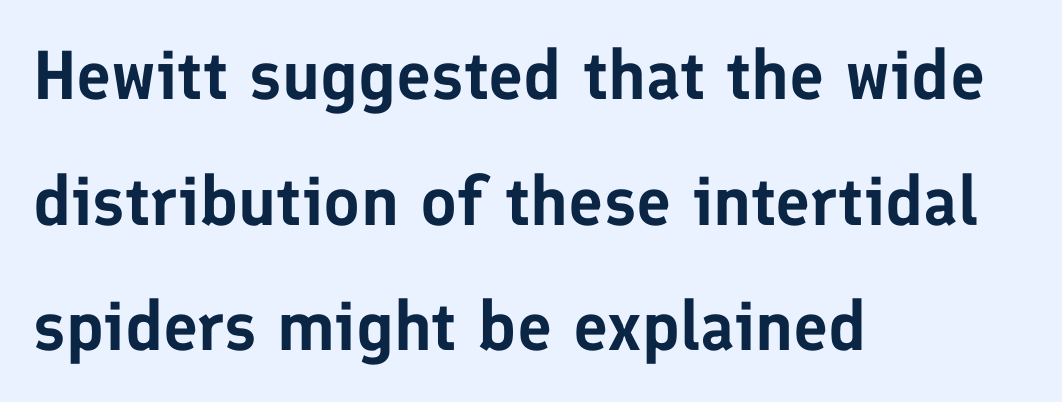
The image shows 69 px sans-serif type, upright; set left-aligned, line spacing 1.82x, normal letter spacing, not underlined; low stroke contrast and a medium x-height.
